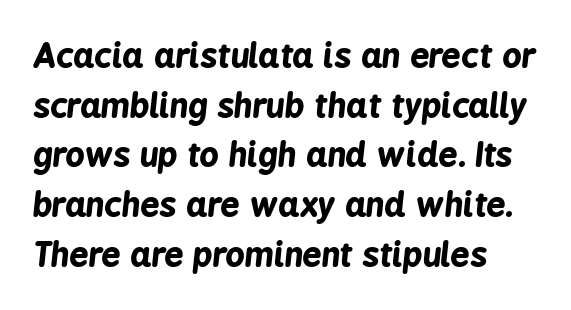
Q: Is the text bold? A: Yes.
Q: Is the text italic (slanted)? A: Yes, it leans right by about 6 degrees.
Q: Is the text underlined? A: No.
Q: Is the spacing between letters normal or unusually wide? A: Normal.
Q: Is the spacing between lines tight, normal or loose? A: Normal.
Q: Width (condensed, normal, or wide)? A: Condensed.
Q: Stroke contrast? A: Low.
Q: x-height? A: Medium.
Q: Monospaced? A: No.
